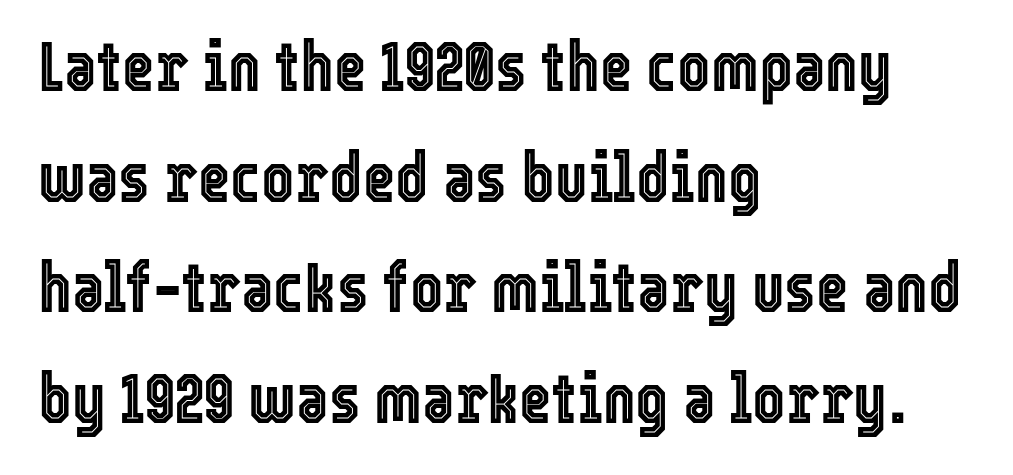
The image shows 70 px condensed type, upright; set left-aligned, normal line spacing (1.58x), normal letter spacing, not underlined; a medium x-height.
